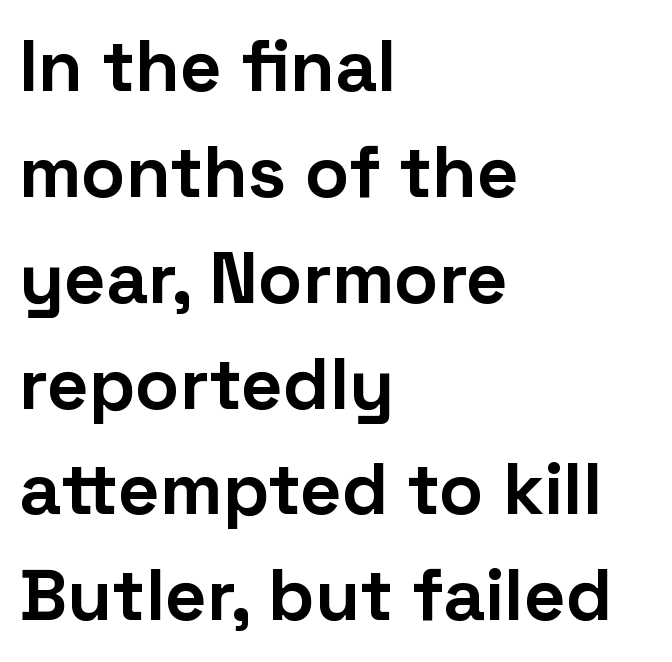
The image shows 73 px bold sans-serif type, upright; set left-aligned, normal line spacing (1.45x), normal letter spacing, not underlined; low stroke contrast and a medium x-height.
